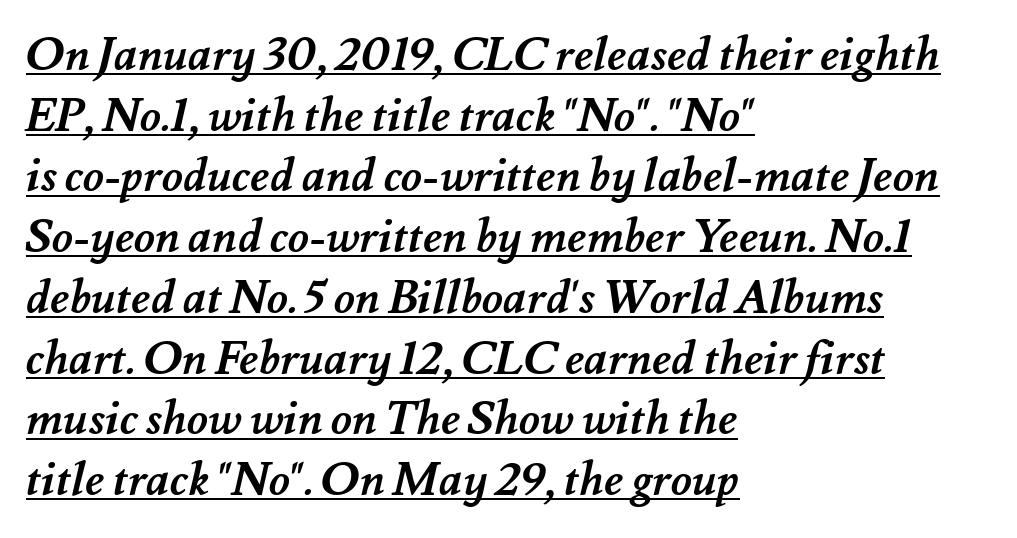
The image shows 46 px semibold type; set left-aligned, normal line spacing (1.32x), normal letter spacing, underlined; medium stroke contrast and a small x-height.
